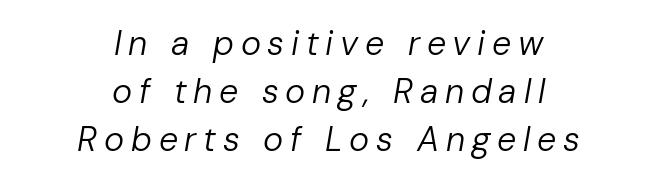
The image shows 34 px regular-weight type, italic (leaning right); set centered, normal line spacing (1.41x), unusually wide letter spacing (+0.2 em), not underlined; low stroke contrast and a medium x-height.
